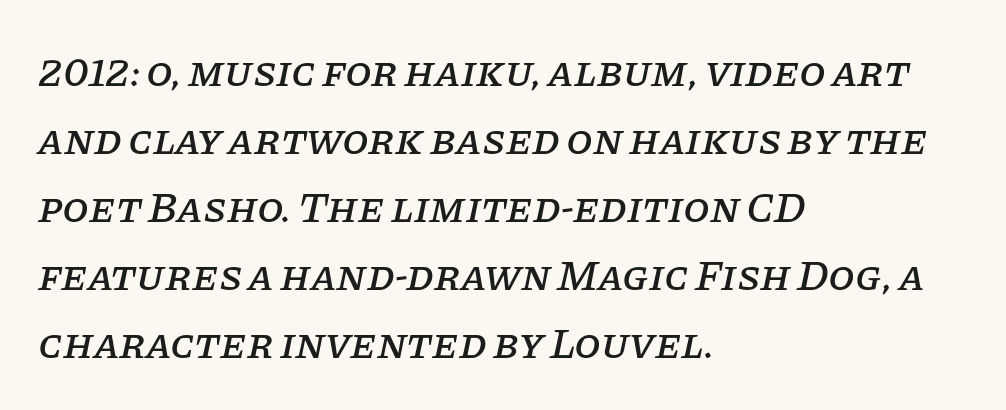
Q: Is the text italic (slanted)? A: Yes, it leans right by about 11 degrees.
Q: Is the typeface a serif or a sans-serif typeface? A: Serif.
Q: Is the text underlined? A: No.
Q: How is the paragraph aligned? A: Left-aligned.
Q: Is the spacing between letters normal or unusually wide? A: Normal.
Q: Is the spacing between lines tight, normal or loose? A: Normal.
Q: Width (condensed, normal, or wide)? A: Normal.
Q: Stroke contrast? A: Low.
Q: x-height? A: Large.
Q: Monospaced? A: No.
